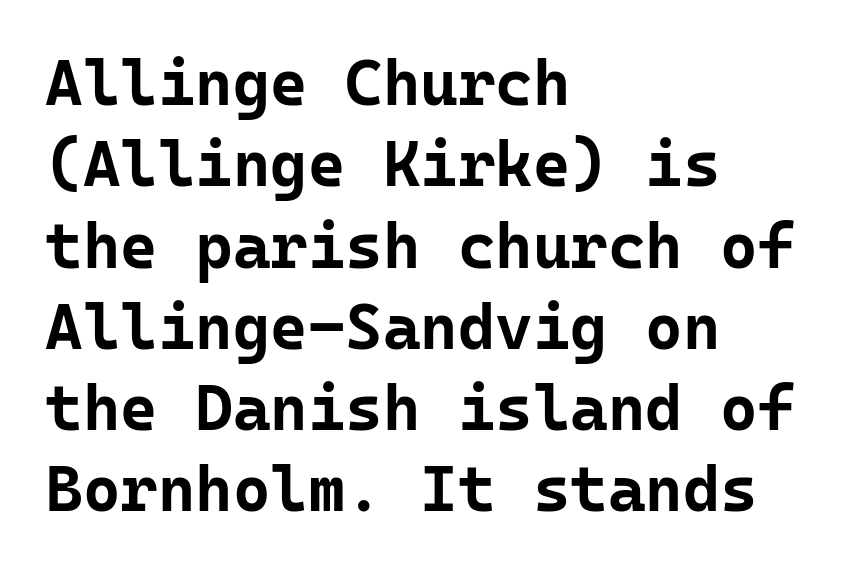
The image shows 64 px bold sans-serif type, upright, monospaced; set left-aligned, normal line spacing (1.27x), normal letter spacing, not underlined; low stroke contrast and a medium x-height.
